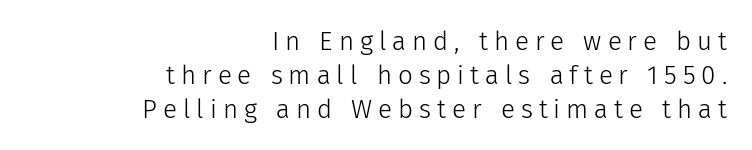
The image shows 26 px text type, upright; set right-aligned, normal line spacing (1.3x), unusually wide letter spacing (+0.23 em), not underlined.
